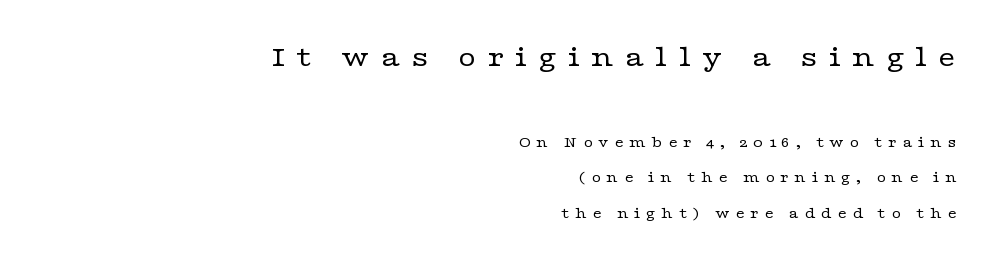
{"serif": "yes", "italic": "no", "bold": "no", "weight": "regular", "width": "wide", "stroke_contrast": "low", "x_height": "medium", "monospaced": "no", "underline": "no", "align": "right", "line_spacing": "loose", "line_spacing_ratio": 2.22, "letter_spacing": "wide", "letter_spacing_em": 0.34, "larger_block": "first", "size_ratio": 1.94, "glyph_px": 31}
